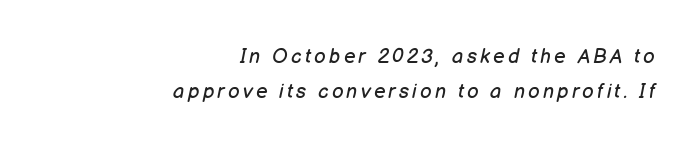
Has an underline been added? It has not. On a weight scale, this lands at 450 or below. Leftover space on each line is placed entirely before the opening word. Posture: slanted.
